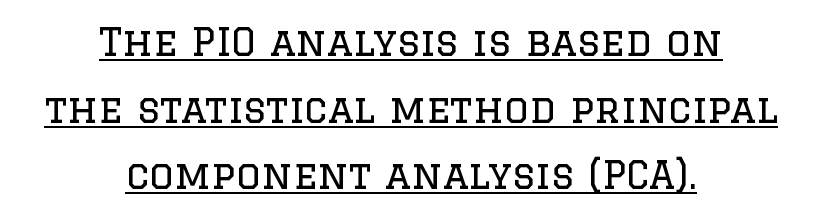
Observe the serifs anchoring each vertical stroke in this sample. Tall strokes in this sample are plumb rather than angled. Weight class: somewhere from thin through regular. Proportional: the letters do not fall into vertical columns.
